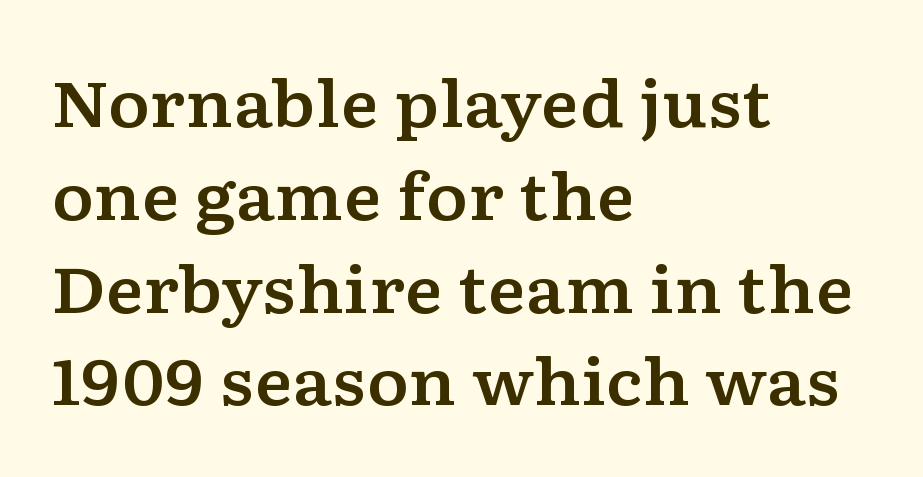
The image shows 64 px wide serif type, upright; set left-aligned, normal line spacing (1.45x), normal letter spacing, not underlined; low stroke contrast and a medium x-height.
